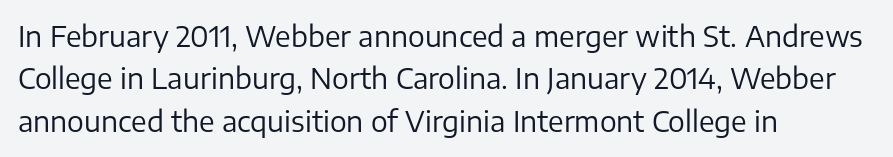
Q: Is the text bold? A: No.
Q: Is the text italic (slanted)? A: No, it is upright.
Q: Is the typeface a serif or a sans-serif typeface? A: Sans-serif.
Q: Is the text underlined? A: No.
Q: How is the paragraph aligned? A: Left-aligned.
Q: Is the spacing between letters normal or unusually wide? A: Normal.
Q: Is the spacing between lines tight, normal or loose? A: Normal.
Q: Width (condensed, normal, or wide)? A: Normal.
Q: Stroke contrast? A: Low.
Q: x-height? A: Medium.
Q: Monospaced? A: No.
